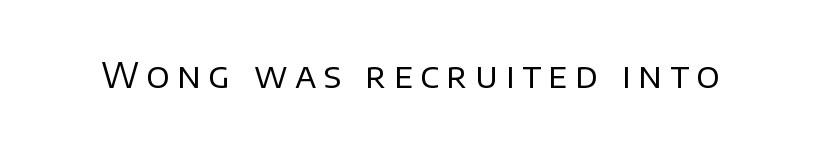
The image shows 34 px regular-weight sans-serif type, upright; set unusually wide letter spacing (+0.22 em), not underlined; low stroke contrast and a large x-height.
